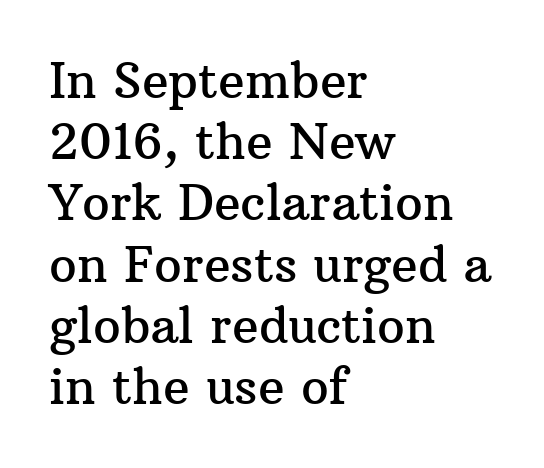
Q: Is the text italic (slanted)? A: No, it is upright.
Q: Is the typeface a serif or a sans-serif typeface? A: Serif.
Q: Is the text underlined? A: No.
Q: How is the paragraph aligned? A: Left-aligned.
Q: Is the spacing between letters normal or unusually wide? A: Normal.
Q: Is the spacing between lines tight, normal or loose? A: Normal.
Q: Width (condensed, normal, or wide)? A: Normal.
Q: Stroke contrast? A: Medium.
Q: x-height? A: Medium.
Q: Monospaced? A: No.
